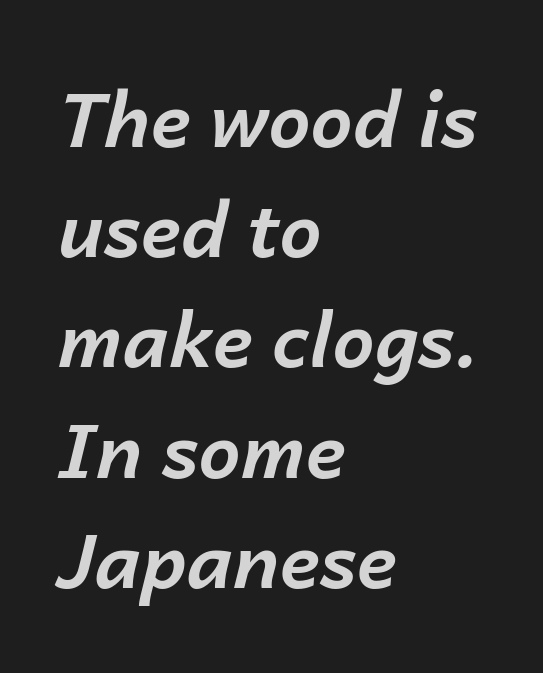
Words appear dense and cohesive because spacing is normal. These words are printed bold, with thick strokes throughout. Think of a printed novel: that variable character pitch is what you see here. The rendering uses a moderate line-height, typical for paragraphs. Descenders are the only things crossing below the line. This rendering uses left alignment, leaving the right contour irregular.
